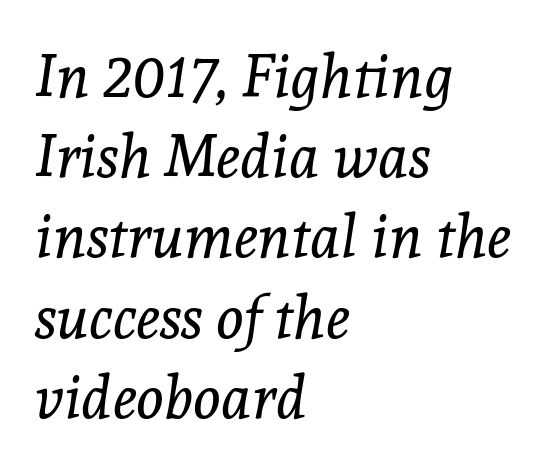
Q: Is the text bold? A: No.
Q: Is the text italic (slanted)? A: Yes, it leans right by about 8 degrees.
Q: Is the typeface a serif or a sans-serif typeface? A: Serif.
Q: Is the text underlined? A: No.
Q: How is the paragraph aligned? A: Left-aligned.
Q: Is the spacing between letters normal or unusually wide? A: Normal.
Q: Is the spacing between lines tight, normal or loose? A: Normal.
Q: Width (condensed, normal, or wide)? A: Normal.
Q: x-height? A: Medium.
Q: Monospaced? A: No.
